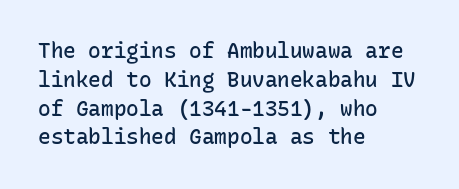
Underlining? Definitely not there. Posture: vertical. The space between consecutive lines is moderate. The paragraph has a hard left edge and a soft right edge. The line texture is even and compact thanks to regular tracking.
